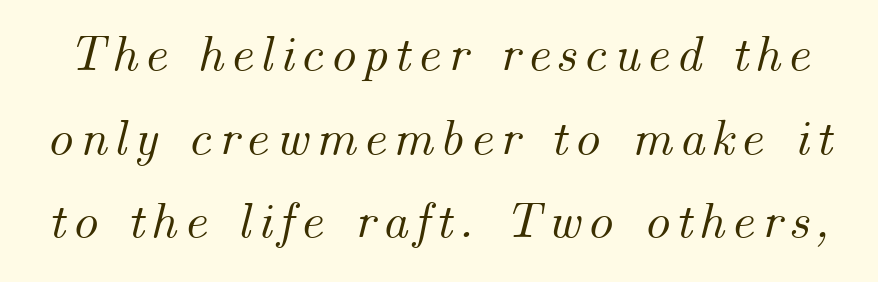
There's an unmistakable incline to the writing here. The strip under each line holds only bare page. Character widths vary here, with narrow letters taking less room than wide ones. The lines sit at an ordinary, default distance from one another.
